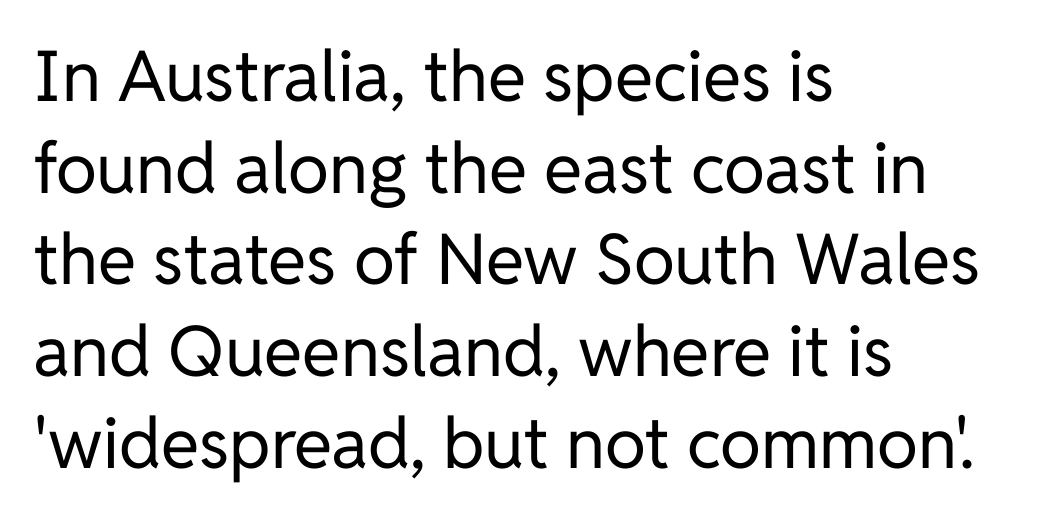
The compositor pushed each line to the left boundary. A roman cut, with each character standing at attention. Note the varied advance widths — an 'i' is clearly narrower than an 'm'. A typesetter would call this leading conventional body-copy spacing.
